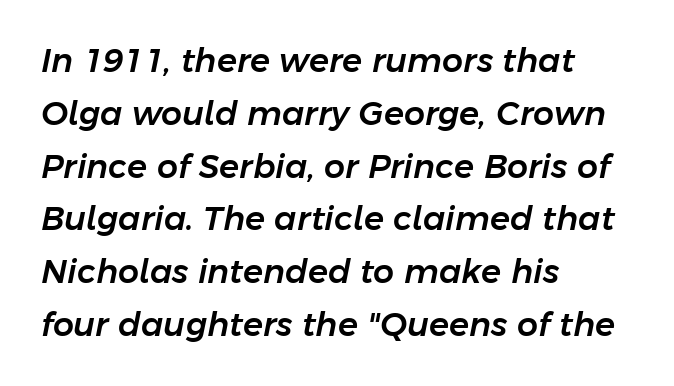
Q: Is the text italic (slanted)? A: Yes, it leans right by about 11 degrees.
Q: Is the text underlined? A: No.
Q: How is the paragraph aligned? A: Left-aligned.
Q: Is the spacing between letters normal or unusually wide? A: Normal.
Q: Is the spacing between lines tight, normal or loose? A: Normal.
Q: Width (condensed, normal, or wide)? A: Normal.
Q: Stroke contrast? A: Low.
Q: x-height? A: Medium.
Q: Monospaced? A: No.
